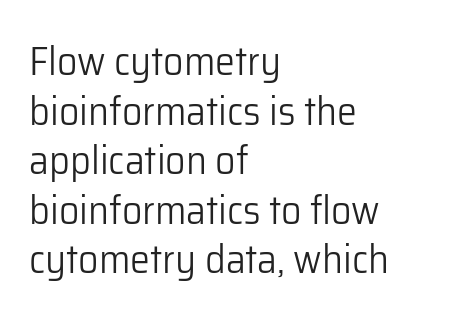
The image shows 40 px light sans-serif type, upright; set left-aligned, line spacing 1.24x, normal letter spacing, not underlined; low stroke contrast and a medium x-height.
